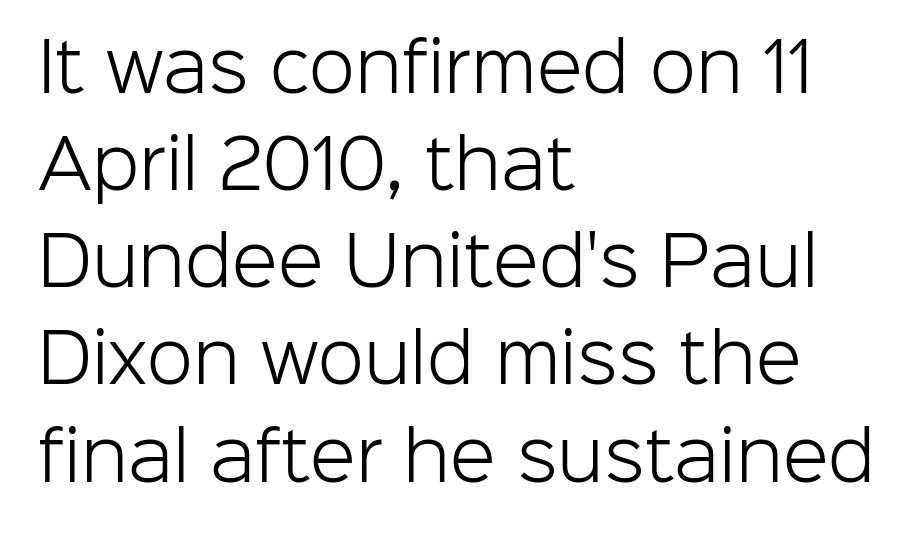
The image shows 67 px light sans-serif type, upright; set left-aligned, normal line spacing (1.45x), normal letter spacing, not underlined; low stroke contrast and a medium x-height.
